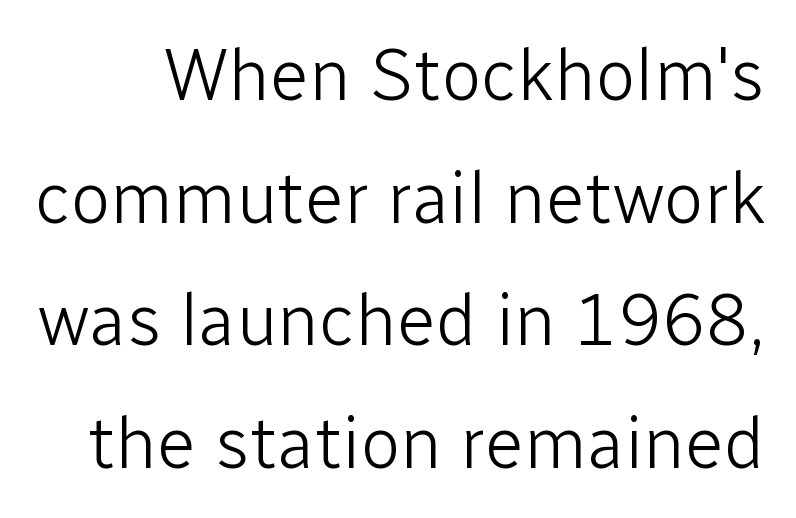
Q: Is the text bold? A: No.
Q: Is the text italic (slanted)? A: No, it is upright.
Q: Is the typeface a serif or a sans-serif typeface? A: Sans-serif.
Q: Is the text underlined? A: No.
Q: Is the spacing between letters normal or unusually wide? A: Normal.
Q: Is the spacing between lines tight, normal or loose? A: Normal.
Q: Width (condensed, normal, or wide)? A: Normal.
Q: Stroke contrast? A: Low.
Q: x-height? A: Medium.
Q: Monospaced? A: No.
